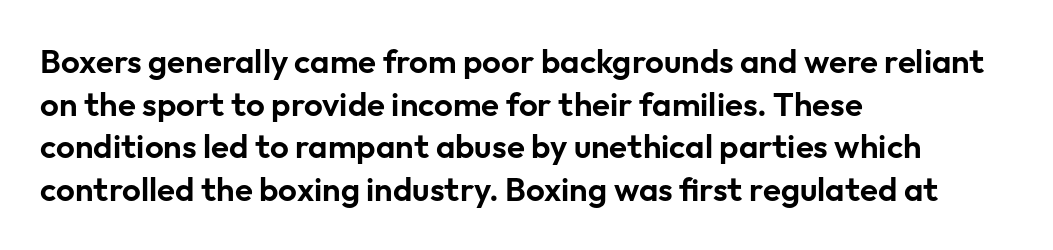
The image shows 33 px sans-serif type, upright; set left-aligned, normal line spacing (1.29x), normal letter spacing, not underlined; low stroke contrast and a medium x-height.
